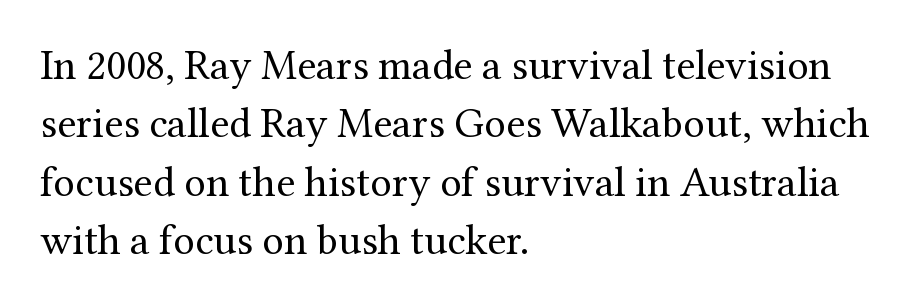
{"serif": "yes", "italic": "no", "bold": "no", "weight": "regular", "width": "normal", "stroke_contrast": "medium", "x_height": "medium", "monospaced": "no", "underline": "no", "align": "left", "line_spacing": "normal", "line_spacing_ratio": 1.36, "letter_spacing": "normal", "letter_spacing_em": 0.0, "glyph_px": 43}
